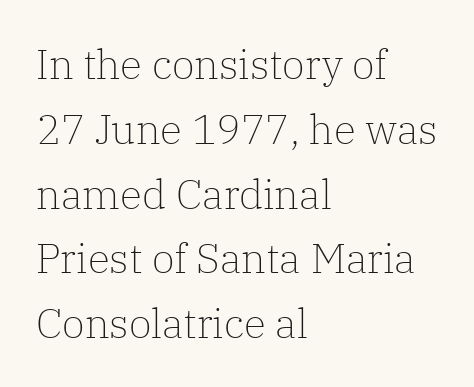
Q: Is the text bold? A: No.
Q: Is the text italic (slanted)? A: No, it is upright.
Q: Is the typeface a serif or a sans-serif typeface? A: Serif.
Q: Is the text underlined? A: No.
Q: How is the paragraph aligned? A: Left-aligned.
Q: Is the spacing between letters normal or unusually wide? A: Normal.
Q: Is the spacing between lines tight, normal or loose? A: Normal.
Q: Width (condensed, normal, or wide)? A: Normal.
Q: Stroke contrast? A: Low.
Q: x-height? A: Medium.
Q: Monospaced? A: No.
